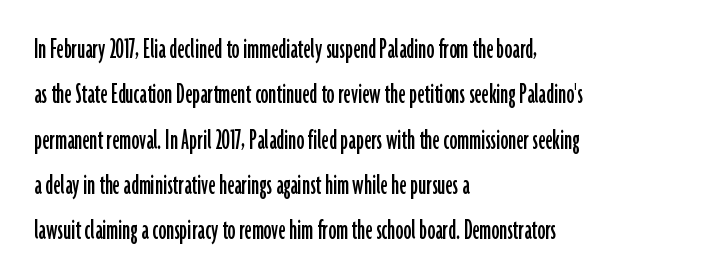
Bare-footed words on every line. Observe the ordinary spacing: letters are neighbours, not strangers. This sample is left-justified, so line endings fall wherever the words run out. Font category for this specimen: sans-serif.
